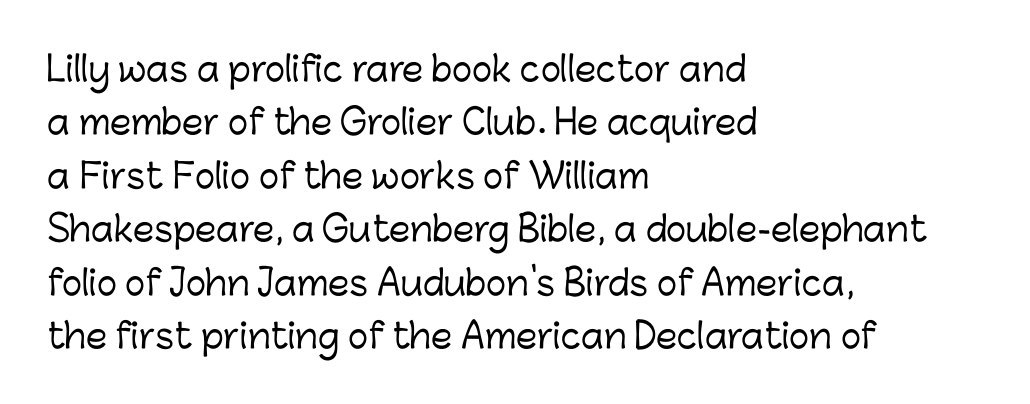
The image shows 34 px sans-serif type, upright; set left-aligned, normal line spacing (1.57x), normal letter spacing, not underlined; low stroke contrast and a medium x-height.
